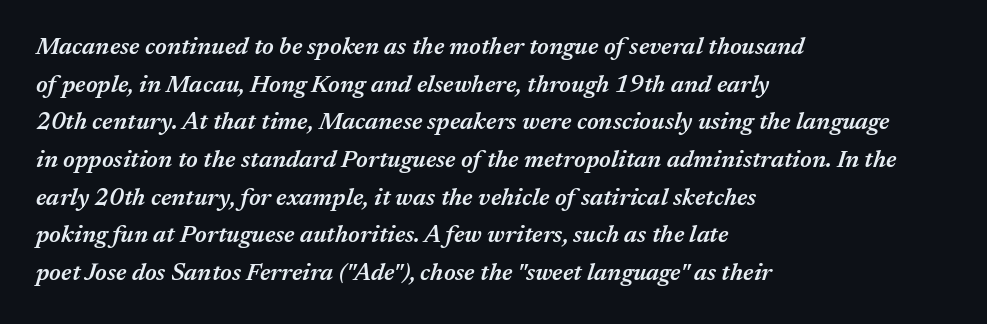
{"italic": "yes", "lean": "right", "slant_degrees": 17, "bold": "semi", "underline": "no", "align": "left", "line_spacing": "normal", "line_spacing_ratio": 1.57, "letter_spacing": "normal", "letter_spacing_em": 0.0, "glyph_px": 24}
